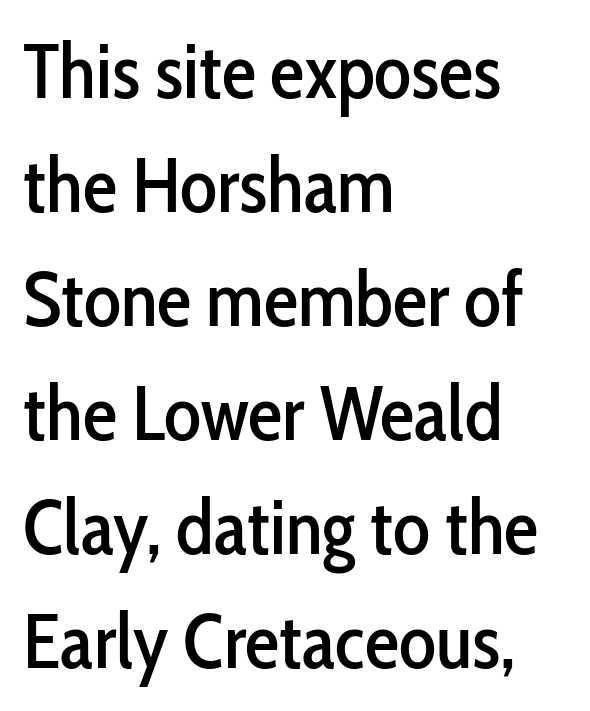
Q: Is the text italic (slanted)? A: No, it is upright.
Q: Is the typeface a serif or a sans-serif typeface? A: Sans-serif.
Q: Is the text underlined? A: No.
Q: How is the paragraph aligned? A: Left-aligned.
Q: Is the spacing between letters normal or unusually wide? A: Normal.
Q: Is the spacing between lines tight, normal or loose? A: Normal.
Q: Width (condensed, normal, or wide)? A: Condensed.
Q: Stroke contrast? A: Low.
Q: x-height? A: Medium.
Q: Monospaced? A: No.
